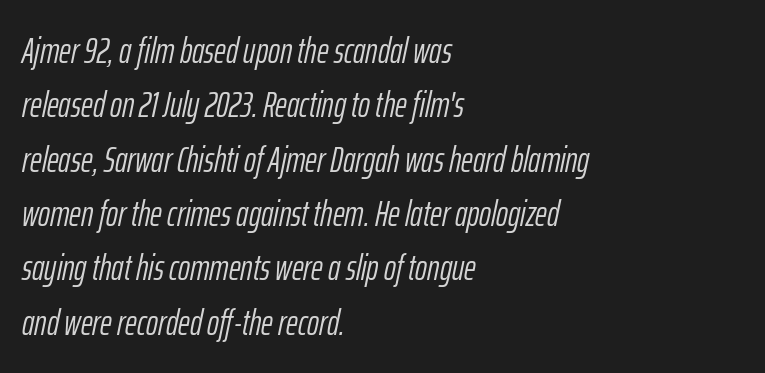
Q: Is the text bold? A: No.
Q: Is the text italic (slanted)? A: Yes, it leans right by about 12 degrees.
Q: Is the text underlined? A: No.
Q: How is the paragraph aligned? A: Left-aligned.
Q: Is the spacing between letters normal or unusually wide? A: Normal.
Q: Is the spacing between lines tight, normal or loose? A: Normal.
Q: Width (condensed, normal, or wide)? A: Condensed.
Q: Stroke contrast? A: Low.
Q: x-height? A: Medium.
Q: Monospaced? A: No.
